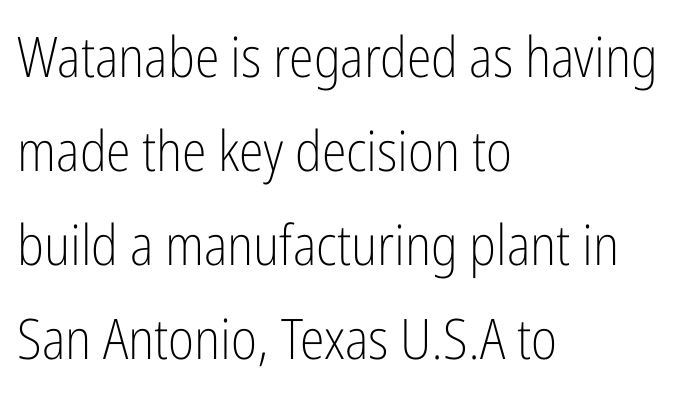
The image shows 56 px light, condensed sans-serif type, upright; set left-aligned, normal line spacing (1.68x), normal letter spacing, not underlined; low stroke contrast and a medium x-height.
